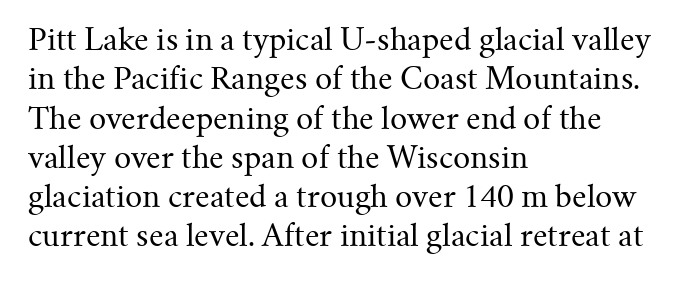
{"serif": "yes", "italic": "no", "bold": "no", "weight": "regular", "width": "normal", "stroke_contrast": "medium", "x_height": "small", "monospaced": "no", "underline": "no", "align": "left", "line_spacing": "normal", "line_spacing_ratio": 1.31, "letter_spacing": "normal", "letter_spacing_em": 0.0, "glyph_px": 30}
